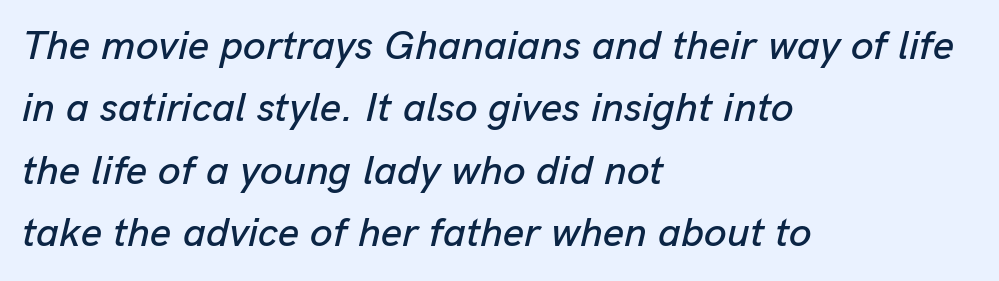
The image shows 41 px text type, italic (leaning right); set left-aligned, normal line spacing (1.52x), normal letter spacing, not underlined; low stroke contrast and a medium x-height.
